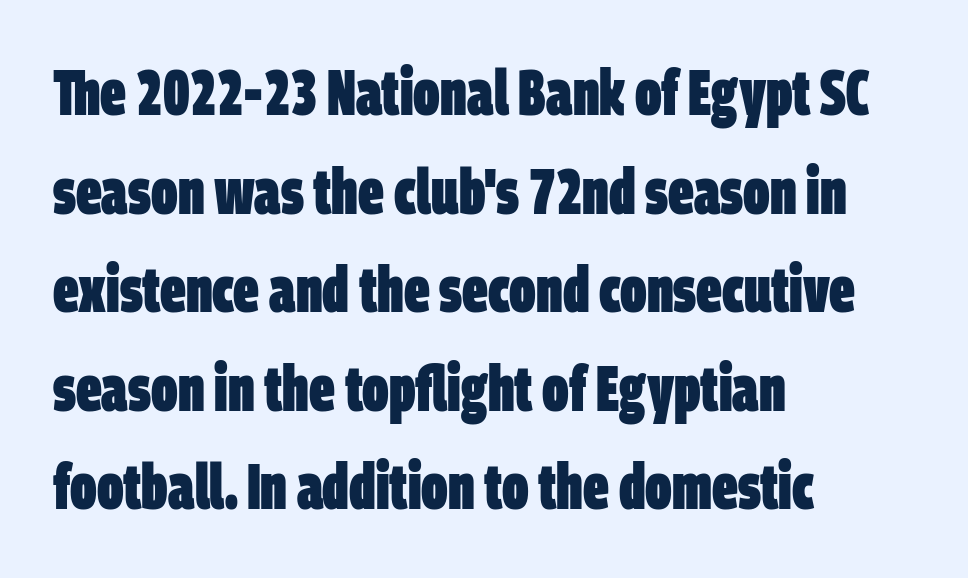
{"serif": "no", "bold": "yes", "weight": "heavy", "width": "condensed", "stroke_contrast": "low", "x_height": "large", "monospaced": "no", "underline": "no", "align": "left", "line_spacing": "normal", "line_spacing_ratio": 1.54, "letter_spacing": "normal", "letter_spacing_em": 0.0, "glyph_px": 64}
